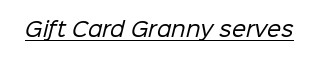
{"bold": "no", "underline": "yes", "letter_spacing": "normal", "letter_spacing_em": 0.0, "glyph_px": 20}
